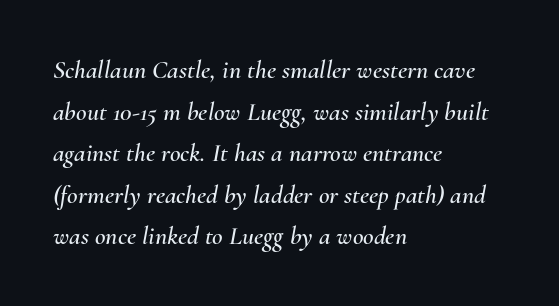
{"italic": "yes", "lean": "right", "slant_degrees": 10, "underline": "no", "align": "left", "line_spacing": "normal", "line_spacing_ratio": 1.6, "letter_spacing": "normal", "letter_spacing_em": 0.0, "glyph_px": 26}
